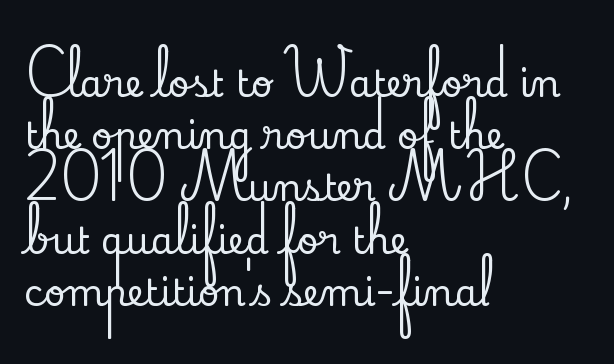
Q: Is the text italic (slanted)? A: No, it is upright.
Q: Is the typeface a serif or a sans-serif typeface? A: Serif.
Q: Is the text underlined? A: No.
Q: How is the paragraph aligned? A: Left-aligned.
Q: Is the spacing between letters normal or unusually wide? A: Normal.
Q: Is the spacing between lines tight, normal or loose? A: Normal.
Q: Width (condensed, normal, or wide)? A: Normal.
Q: Stroke contrast? A: Low.
Q: x-height? A: Small.
Q: Monospaced? A: No.
